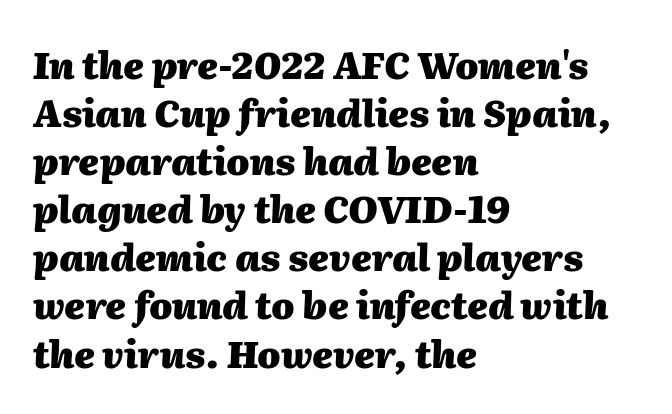
Heavy-handed strokes throughout: this text is bold. A typesetter would call this proportional, since set widths differ per character. Descenders hang freely into open space. The axis of the letterforms is tilted away from vertical.
